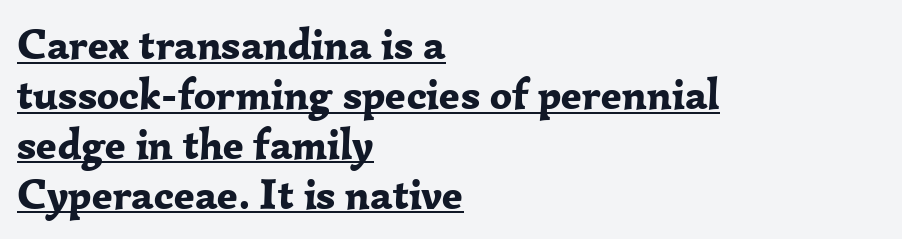
The image shows 43 px bold serif type, upright; set left-aligned, line spacing 1.16x, normal letter spacing, underlined; low stroke contrast and a medium x-height.
